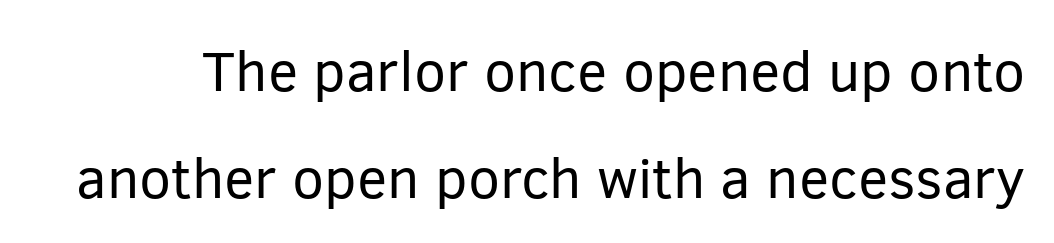
The image shows 57 px regular-weight sans-serif type, upright; set line spacing 1.87x, normal letter spacing, not underlined; low stroke contrast and a medium x-height.
